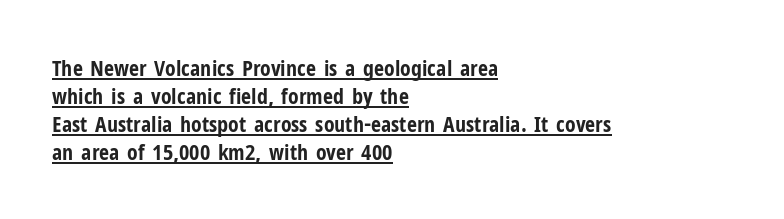
Posture: vertical. The specimen includes a rule beneath the text block's lines. Compared with typical body copy, the letter spacing here is the same. These lines sit exactly where default settings would place them. Heavy-handed strokes throughout: this text is bold.
